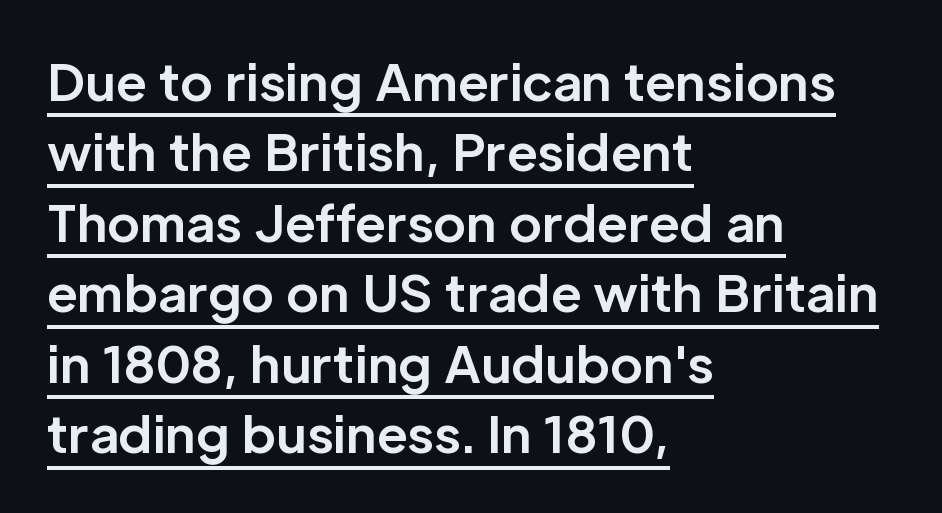
The image shows 50 px bold sans-serif type, upright; set left-aligned, normal line spacing (1.41x), normal letter spacing, underlined; low stroke contrast and a medium x-height.
